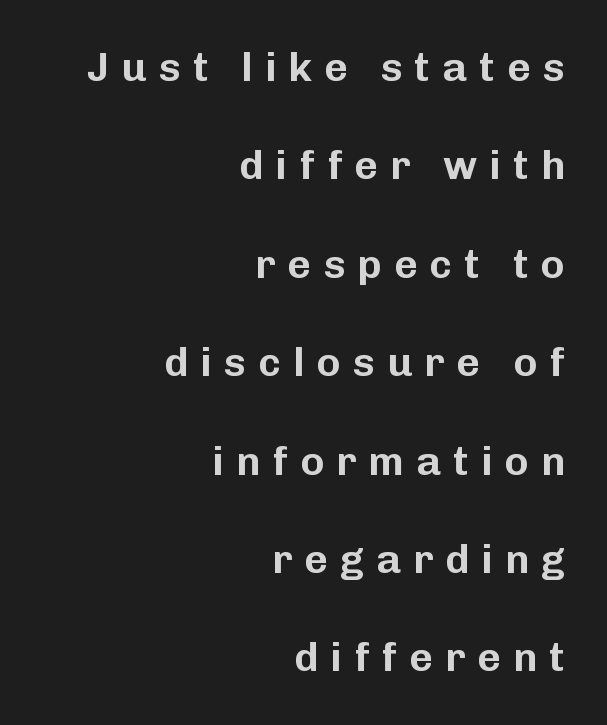
The setting favours the right margin, as signatures and pull-quotes sometimes do. Underline: absent. Honestly, the letter spacing is so wide it's the main thing you notice. Proportional: the letters do not fall into vertical columns. In terms of leading, this rendering errs on the spacious side. The type sits square on the baseline with zero lean.
